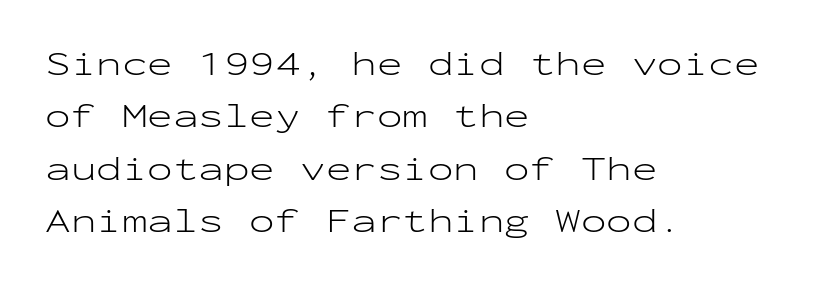
The image shows 34 px light, wide sans-serif type, upright, monospaced; set left-aligned, normal line spacing (1.54x), normal letter spacing, not underlined; low stroke contrast and a medium x-height.
